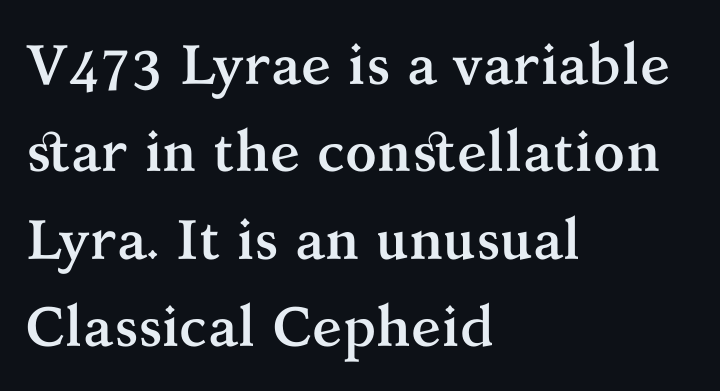
{"serif": "yes", "italic": "no", "bold": "yes", "weight": "semibold", "width": "normal", "stroke_contrast": "medium", "x_height": "medium", "monospaced": "no", "underline": "no", "align": "left", "line_spacing": "normal", "line_spacing_ratio": 1.56, "letter_spacing": "normal", "letter_spacing_em": 0.0, "glyph_px": 56}
